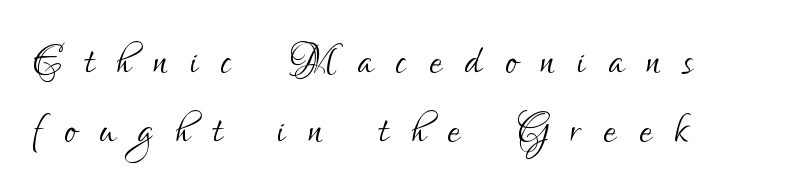
The words here are not underlined. Display-style spreading of the glyphs; the letterfit is very open. The characters are drawn with everyday or finer stroke widths.
